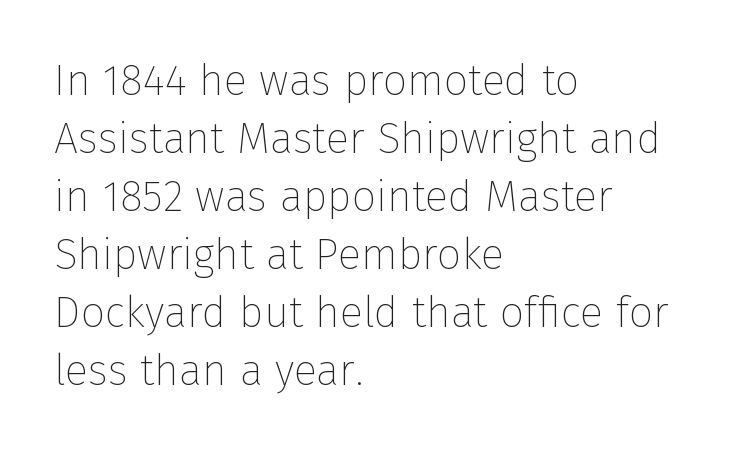
The image shows 43 px thin sans-serif type, upright; set left-aligned, normal line spacing (1.35x), normal letter spacing, not underlined; low stroke contrast and a medium x-height.
